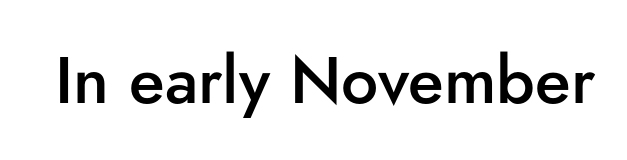
{"serif": "no", "italic": "no", "bold": "semi", "weight": "semibold", "width": "normal", "stroke_contrast": "low", "x_height": "small", "monospaced": "no", "underline": "no", "letter_spacing": "normal", "letter_spacing_em": 0.0, "glyph_px": 66}
